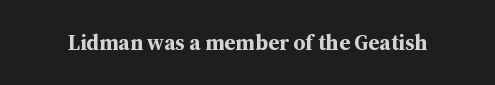
{"italic": "no", "bold": "yes", "underline": "no", "letter_spacing": "normal", "letter_spacing_em": 0.0, "glyph_px": 22}
